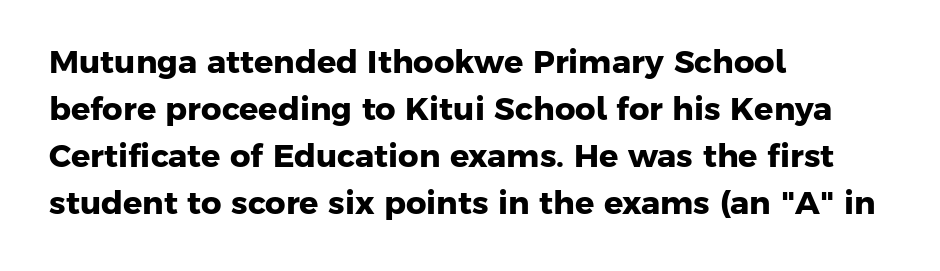
{"serif": "no", "bold": "yes", "weight": "heavy", "width": "normal", "stroke_contrast": "low", "x_height": "medium", "monospaced": "no", "underline": "no", "align": "left", "line_spacing": "normal", "line_spacing_ratio": 1.47, "letter_spacing": "normal", "letter_spacing_em": 0.0, "glyph_px": 32}
